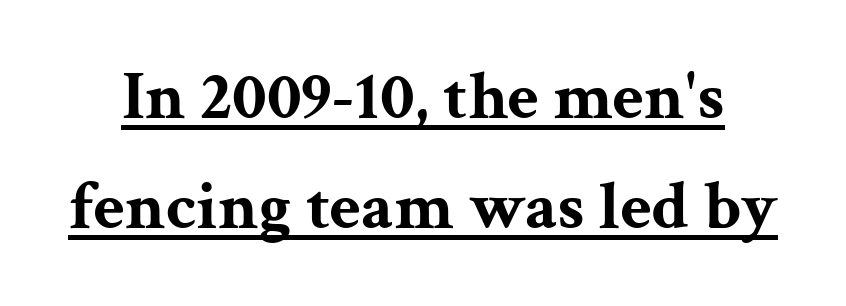
The image shows 69 px bold, wide serif type, upright; set normal line spacing (1.6x), normal letter spacing, underlined; medium stroke contrast and a medium x-height.
